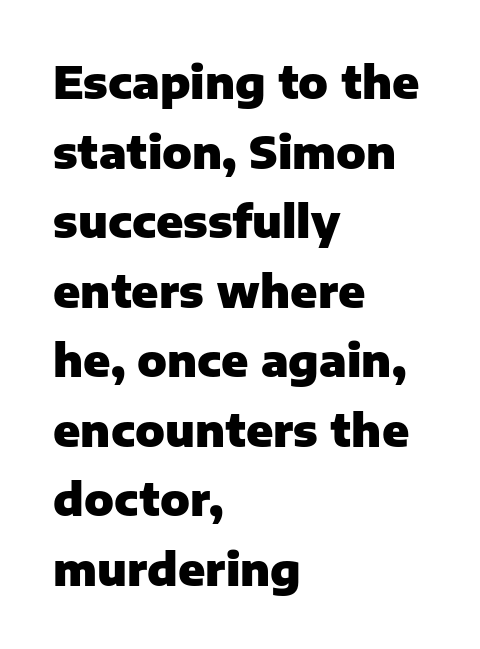
Q: Is the text bold? A: Yes.
Q: Is the text italic (slanted)? A: No, it is upright.
Q: Is the typeface a serif or a sans-serif typeface? A: Sans-serif.
Q: Is the text underlined? A: No.
Q: How is the paragraph aligned? A: Left-aligned.
Q: Is the spacing between letters normal or unusually wide? A: Normal.
Q: Is the spacing between lines tight, normal or loose? A: Normal.
Q: Width (condensed, normal, or wide)? A: Normal.
Q: Stroke contrast? A: Low.
Q: x-height? A: Medium.
Q: Monospaced? A: No.
